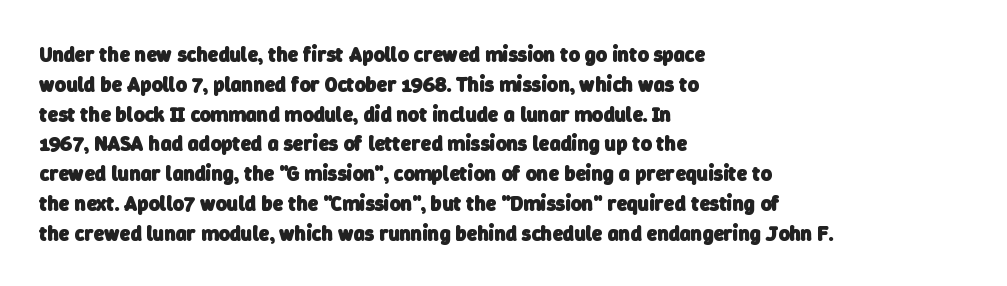
The image shows 21 px bold type; set left-aligned, normal line spacing (1.42x), normal letter spacing, not underlined.
